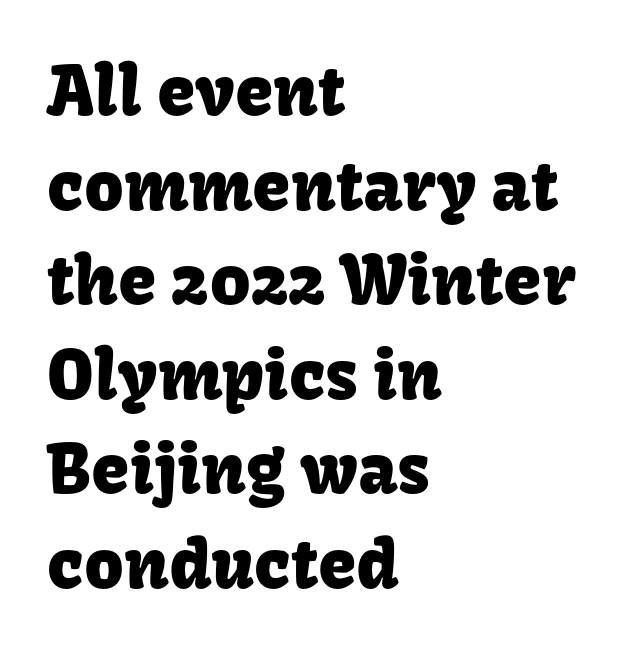
{"serif": "no", "italic": "no", "width": "normal", "stroke_contrast": "low", "x_height": "medium", "monospaced": "no", "underline": "no", "align": "left", "line_spacing": "normal", "line_spacing_ratio": 1.37, "letter_spacing": "normal", "letter_spacing_em": 0.0, "glyph_px": 69}
